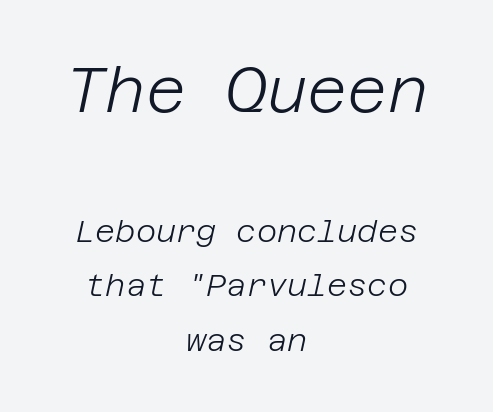
{"italic": "yes", "lean": "right", "slant_degrees": 12, "bold": "no", "weight": "light", "width": "normal", "stroke_contrast": "low", "x_height": "large", "underline": "no", "align": "center", "line_spacing_ratio": 1.76, "letter_spacing": "normal", "letter_spacing_em": 0.0, "larger_block": "first", "size_ratio": 2.0, "glyph_px": 62}
